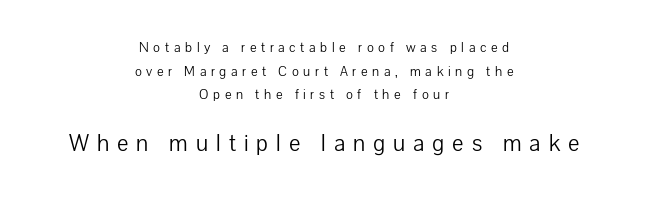
Q: Is the text bold? A: No.
Q: Is the text italic (slanted)? A: No, it is upright.
Q: Is the text underlined? A: No.
Q: How is the paragraph aligned? A: Centered.
Q: Is the spacing between letters normal or unusually wide? A: Unusually wide.
Q: Is the spacing between lines tight, normal or loose? A: Normal.
Q: Which block of text is set in a larger size, the first (top) or the second (bottom)? A: The second (bottom) one.
